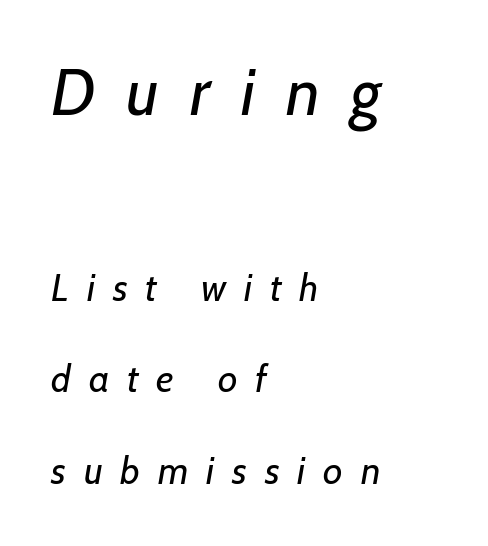
The image shows 66 px regular-weight sans-serif type; set left-aligned, loose line spacing (2.42x), unusually wide letter spacing (+0.47 em), not underlined; the first (top) block is 1.74x larger; low stroke contrast and a medium x-height.
